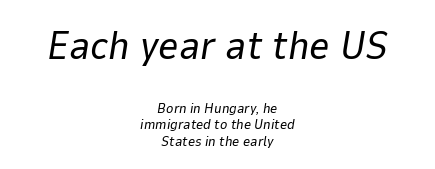
The image shows 40 px regular-weight type, italic (leaning right); set centered, line spacing 1.19x, normal letter spacing, not underlined; the first (top) block is 2.86x larger; low stroke contrast and a medium x-height.
